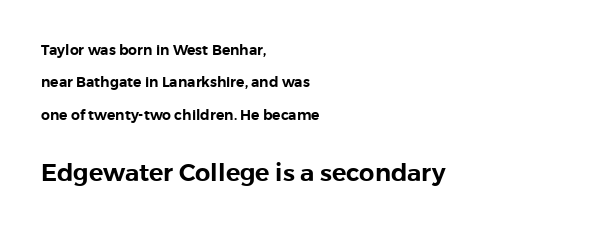
The image shows 24 px text type, upright; set left-aligned, loose line spacing (2.31x), normal letter spacing, not underlined; the second (bottom) block is 1.71x larger.
